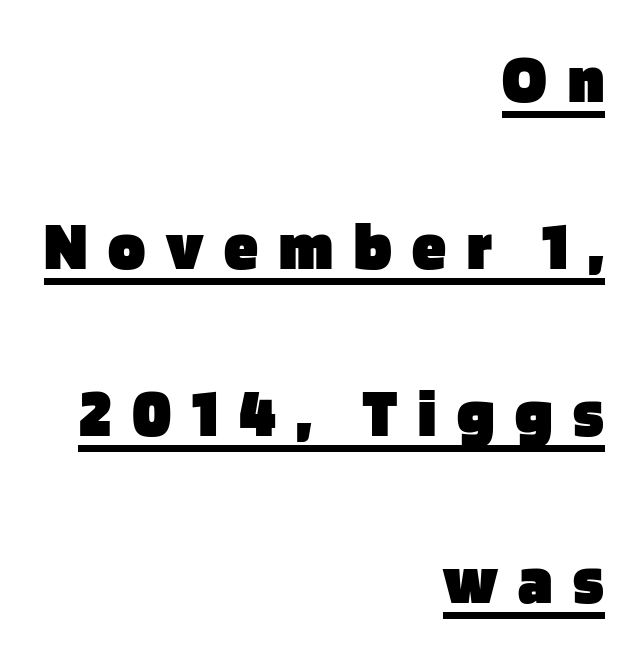
Q: Is the text bold? A: Yes.
Q: Is the text italic (slanted)? A: No, it is upright.
Q: Is the typeface a serif or a sans-serif typeface? A: Sans-serif.
Q: Is the text underlined? A: Yes.
Q: How is the paragraph aligned? A: Right-aligned.
Q: Is the spacing between letters normal or unusually wide? A: Unusually wide.
Q: Is the spacing between lines tight, normal or loose? A: Loose.
Q: Width (condensed, normal, or wide)? A: Normal.
Q: Stroke contrast? A: Low.
Q: x-height? A: Large.
Q: Monospaced? A: No.
